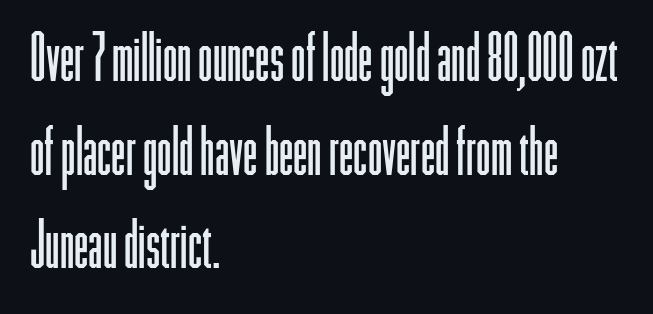
The image shows 65 px light, condensed sans-serif type, upright; set left-aligned, normal line spacing (1.44x), normal letter spacing, not underlined; low stroke contrast and a medium x-height.
